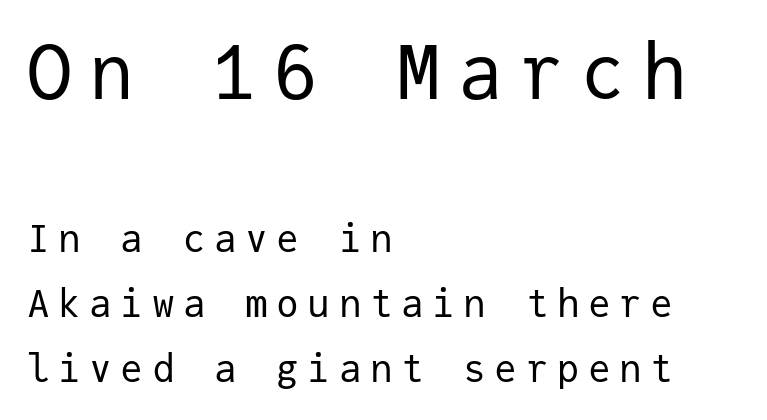
Someone cranked the tracking dial way up on this one. A typesetter would call this monospace, since all characters share one set width. The rendering anchors every line to the left-hand side. The glyphs in this specimen are sans serif. Descenders are the only things crossing below the line.
